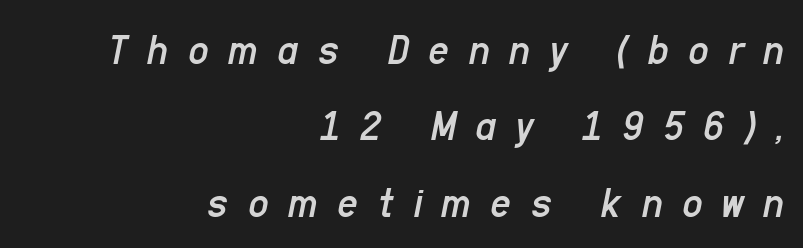
{"italic": "yes", "lean": "right", "slant_degrees": 11, "bold": "no", "weight": "regular", "width": "condensed", "stroke_contrast": "low", "x_height": "medium", "monospaced": "no", "underline": "no", "align": "right", "line_spacing": "normal", "line_spacing_ratio": 1.7, "letter_spacing": "wide", "letter_spacing_em": 0.43, "glyph_px": 45}
